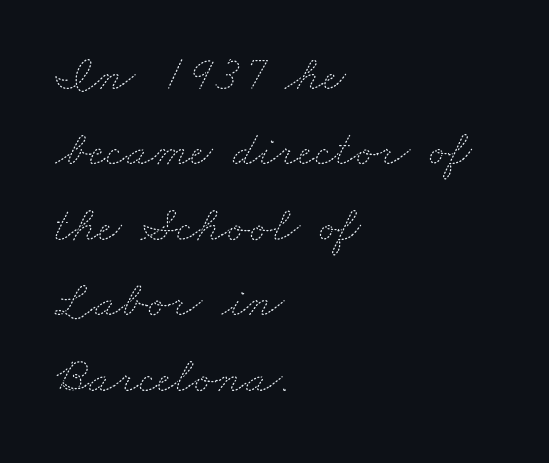
Q: Is the text bold? A: No.
Q: Is the text underlined? A: No.
Q: How is the paragraph aligned? A: Left-aligned.
Q: Is the spacing between letters normal or unusually wide? A: Normal.
Q: Is the spacing between lines tight, normal or loose? A: Normal.
Q: Width (condensed, normal, or wide)? A: Wide.
Q: Stroke contrast? A: Medium.
Q: x-height? A: Small.
Q: Monospaced? A: No.
